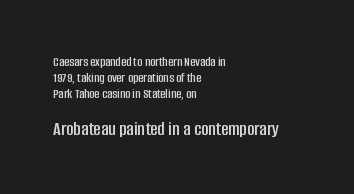
{"italic": "no", "underline": "no", "align": "left", "line_spacing": "tight", "line_spacing_ratio": 1.14, "letter_spacing": "normal", "letter_spacing_em": 0.0, "larger_block": "second", "size_ratio": 1.43, "glyph_px": 20}
